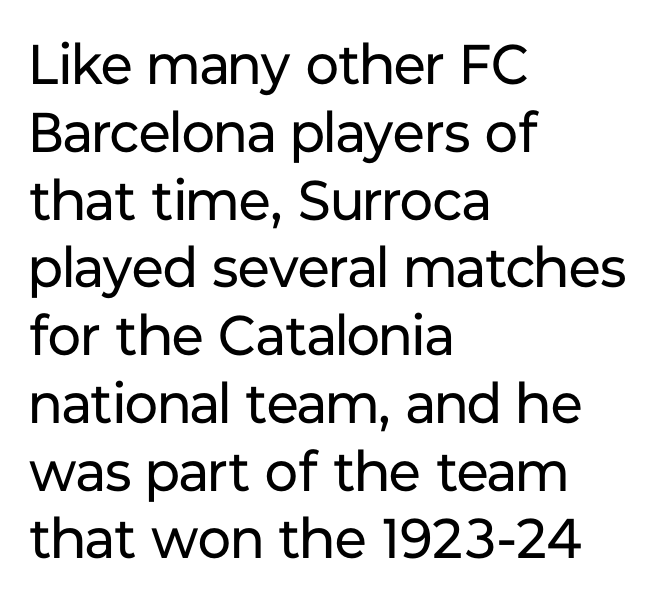
{"serif": "no", "italic": "no", "bold": "no", "weight": "regular", "width": "normal", "stroke_contrast": "low", "x_height": "medium", "monospaced": "no", "underline": "no", "align": "left", "line_spacing_ratio": 1.21, "letter_spacing": "normal", "letter_spacing_em": 0.0, "glyph_px": 56}
